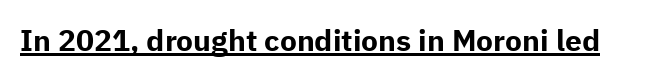
Q: Is the text bold? A: Yes.
Q: Is the text italic (slanted)? A: No, it is upright.
Q: Is the typeface a serif or a sans-serif typeface? A: Sans-serif.
Q: Is the text underlined? A: Yes.
Q: Is the spacing between letters normal or unusually wide? A: Normal.
Q: Width (condensed, normal, or wide)? A: Normal.
Q: Stroke contrast? A: Low.
Q: x-height? A: Medium.
Q: Monospaced? A: No.
